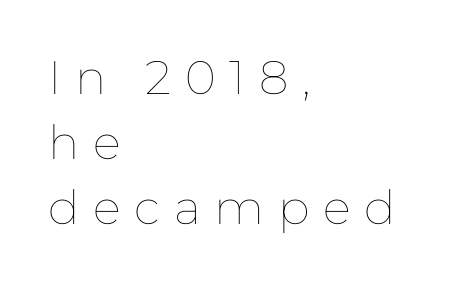
Q: Is the text bold? A: No.
Q: Is the text italic (slanted)? A: No, it is upright.
Q: Is the text underlined? A: No.
Q: How is the paragraph aligned? A: Left-aligned.
Q: Is the spacing between letters normal or unusually wide? A: Unusually wide.
Q: Is the spacing between lines tight, normal or loose? A: Normal.
Q: Width (condensed, normal, or wide)? A: Normal.
Q: Stroke contrast? A: Low.
Q: x-height? A: Medium.
Q: Monospaced? A: No.
